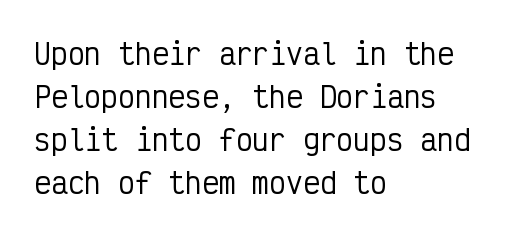
Q: Is the text italic (slanted)? A: No, it is upright.
Q: Is the typeface a serif or a sans-serif typeface? A: Sans-serif.
Q: Is the text underlined? A: No.
Q: How is the paragraph aligned? A: Left-aligned.
Q: Is the spacing between letters normal or unusually wide? A: Normal.
Q: Is the spacing between lines tight, normal or loose? A: Normal.
Q: Width (condensed, normal, or wide)? A: Condensed.
Q: Stroke contrast? A: Low.
Q: x-height? A: Medium.
Q: Monospaced? A: Yes.
